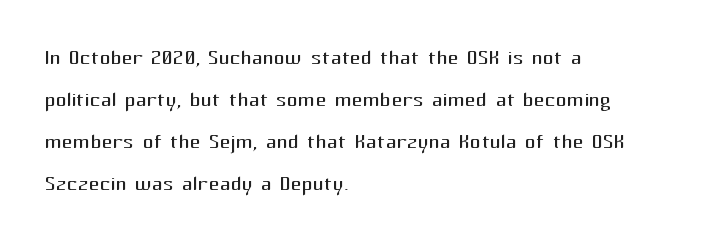
Q: Is the text bold? A: No.
Q: Is the text italic (slanted)? A: No, it is upright.
Q: Is the text underlined? A: No.
Q: How is the paragraph aligned? A: Left-aligned.
Q: Is the spacing between letters normal or unusually wide? A: Normal.
Q: Is the spacing between lines tight, normal or loose? A: Normal.
